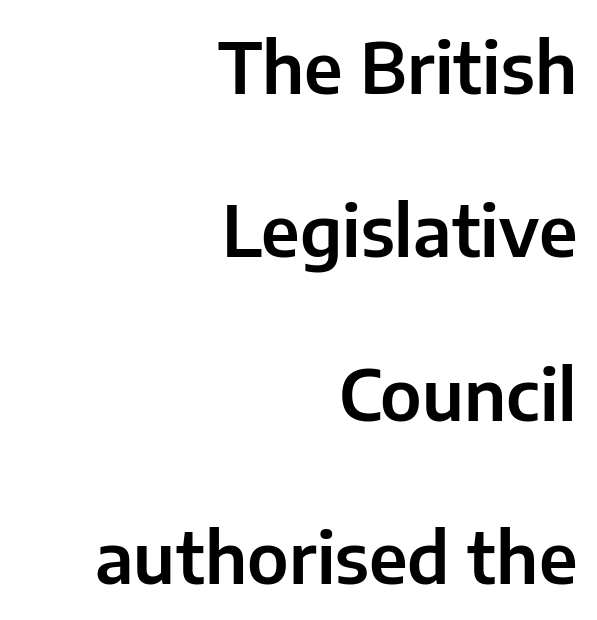
The image shows 71 px sans-serif type, upright; set right-aligned, loose line spacing (2.3x), normal letter spacing, not underlined; low stroke contrast and a medium x-height.
